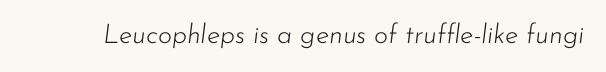
Tracking value appears to be zero — textbook default spacing. Decoration check: the copy has no underline. If you drew a line through each stem, it would be angled. Think standard paragraph weight, or any step lighter than that.
